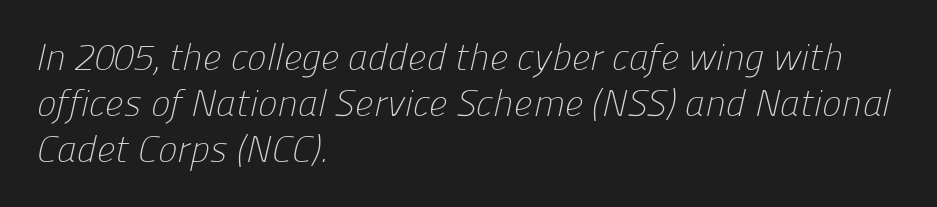
The passage shown is typed in a proportional face where columns would drift. Classification — sans serif. The specimen omits any rule beneath the text block's lines. What stands out about the letter spacing? Nothing — it is the standard amount. The face looks like a standard text weight, possibly lighter.
